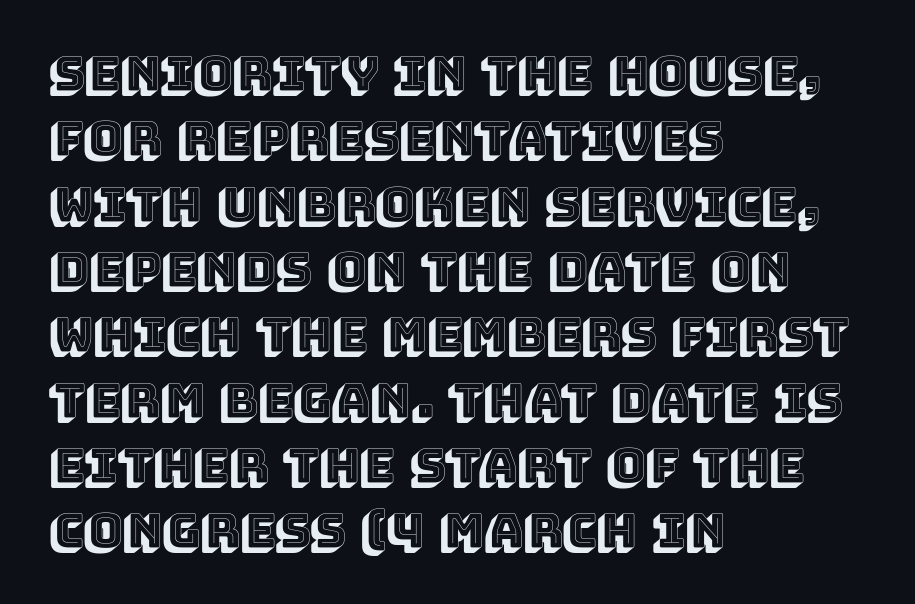
{"italic": "no", "width": "normal", "x_height": "large", "monospaced": "no", "underline": "no", "align": "left", "line_spacing": "normal", "line_spacing_ratio": 1.39, "letter_spacing": "normal", "letter_spacing_em": 0.0, "glyph_px": 47}
